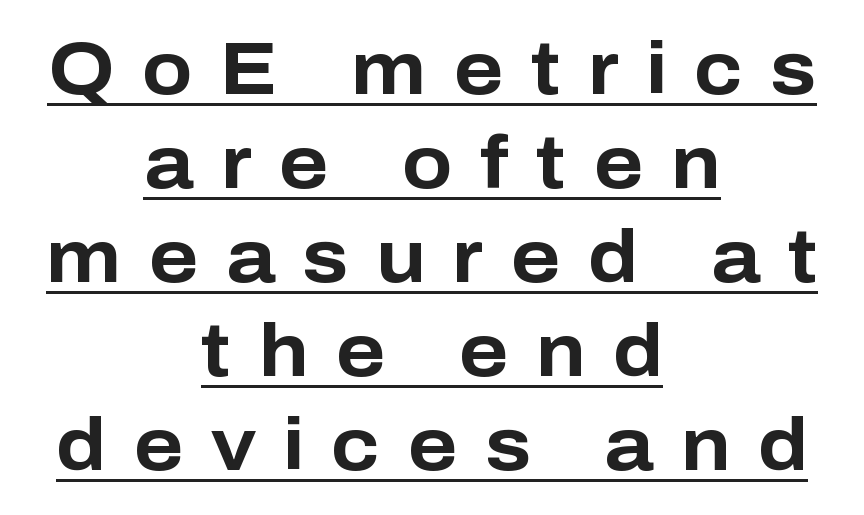
The image shows 74 px bold sans-serif type, upright; set centered, normal line spacing (1.27x), unusually wide letter spacing (+0.37 em), underlined; low stroke contrast and a medium x-height.
